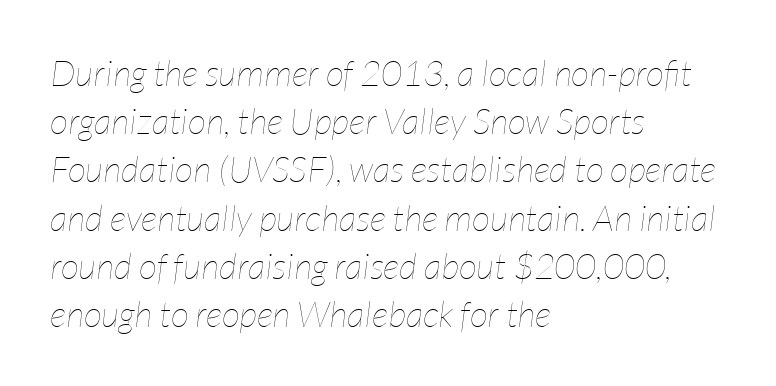
Q: Is the text bold? A: No.
Q: Is the text italic (slanted)? A: Yes, it leans right by about 7 degrees.
Q: Is the text underlined? A: No.
Q: How is the paragraph aligned? A: Left-aligned.
Q: Is the spacing between letters normal or unusually wide? A: Normal.
Q: Is the spacing between lines tight, normal or loose? A: Normal.
Q: Width (condensed, normal, or wide)? A: Condensed.
Q: Stroke contrast? A: Low.
Q: x-height? A: Medium.
Q: Monospaced? A: No.
